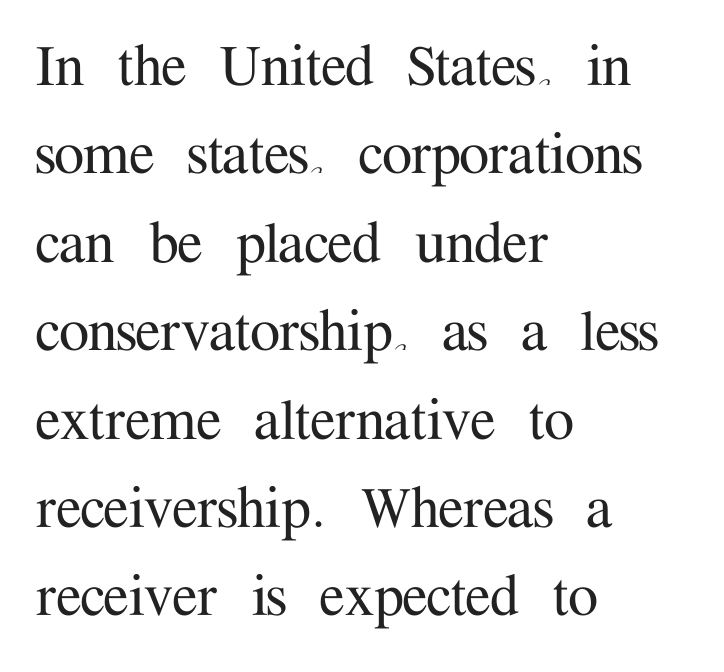
{"serif": "yes", "italic": "no", "width": "normal", "stroke_contrast": "medium", "x_height": "medium", "monospaced": "no", "underline": "no", "align": "left", "line_spacing": "normal", "line_spacing_ratio": 1.3, "letter_spacing": "normal", "letter_spacing_em": 0.0, "glyph_px": 68}
